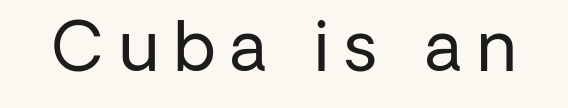
The tracking jumps out immediately: characters are airy and widely separated. The letters look calm and open, with moderate or lighter stems. Serif or sans? Sans — the stroke terminals are bare. Letters rest on an invisible, unmarked baseline.
